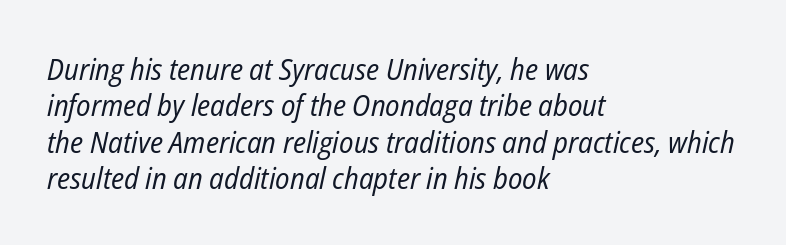
Q: Is the text bold? A: No.
Q: Is the text italic (slanted)? A: Yes, it leans right by about 12 degrees.
Q: Is the text underlined? A: No.
Q: How is the paragraph aligned? A: Left-aligned.
Q: Is the spacing between letters normal or unusually wide? A: Normal.
Q: Width (condensed, normal, or wide)? A: Condensed.
Q: Stroke contrast? A: Low.
Q: x-height? A: Medium.
Q: Monospaced? A: No.
